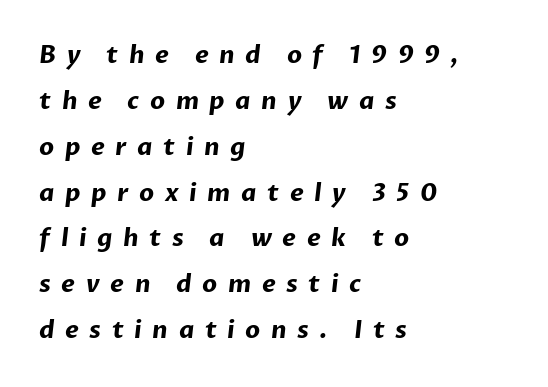
Q: Is the text bold? A: Yes.
Q: Is the text underlined? A: No.
Q: How is the paragraph aligned? A: Left-aligned.
Q: Is the spacing between letters normal or unusually wide? A: Unusually wide.
Q: Is the spacing between lines tight, normal or loose? A: Loose.
